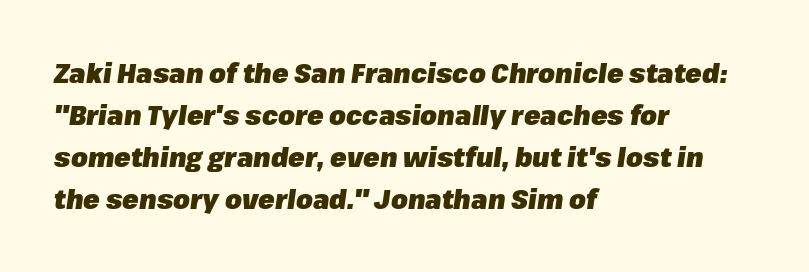
The image shows 27 px bold type, italic (leaning right); set left-aligned, normal line spacing (1.56x), normal letter spacing, not underlined.
